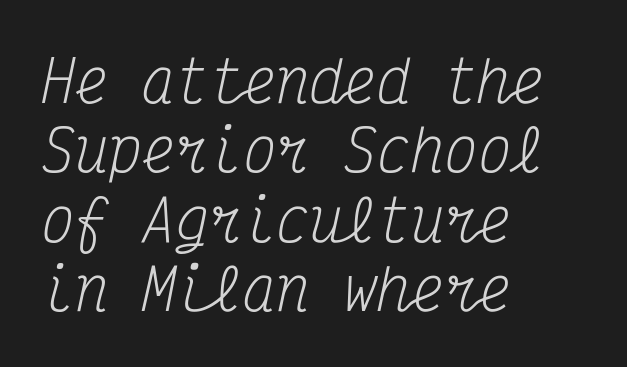
The image shows 56 px regular-weight, condensed serif type, italic (leaning right), monospaced; set left-aligned, line spacing 1.24x, normal letter spacing, not underlined; medium stroke contrast and a medium x-height.
